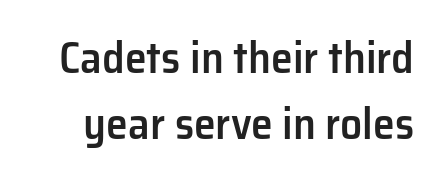
Quick note: not italic, upright. Letter spacing: default. Note: no serifs on the glyphs. Unmarked baselines from the first word to the last. Semibold letterforms, between regular and bold. The rendering uses a moderate line-height, typical for paragraphs.
